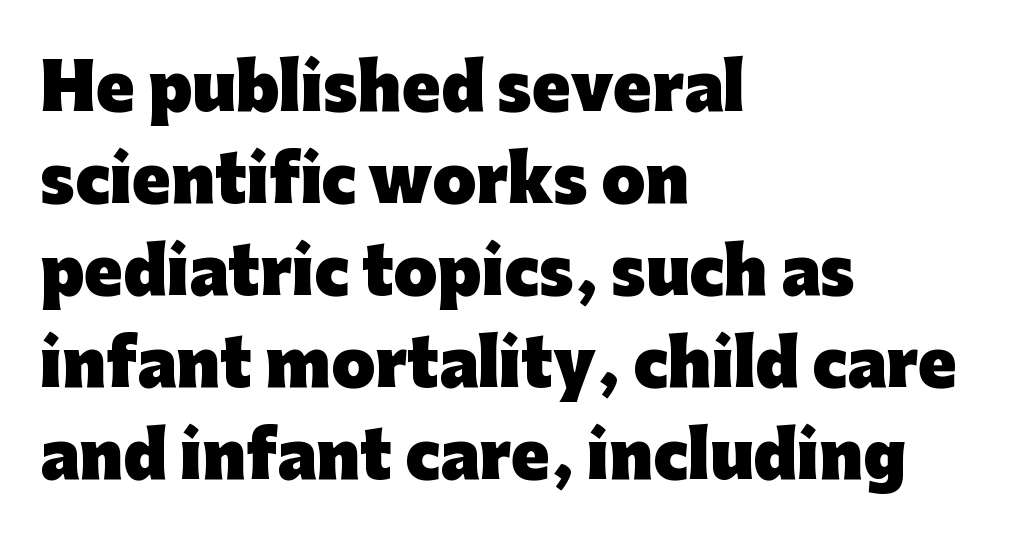
The image shows 63 px heavy sans-serif type, upright; set left-aligned, normal line spacing (1.46x), normal letter spacing, not underlined; low stroke contrast and a medium x-height.
